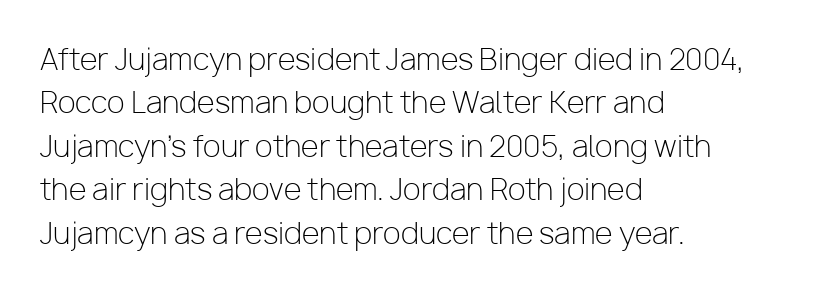
These glyphs show unthickened strokes, regular width or finer. Check where the strokes stop: nothing finishes them off — pure sans. Is this a fixed-width face? No — the glyphs have proportional, varying widths. Horizontally, the lines are justified to the leading edge only. Descenders are the only things crossing below the line.
